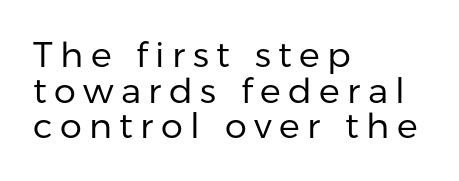
The ragged edge is on the right, which tells us the setting is flush left. Nope, no serifs anywhere on these letters. Proportional: the letters do not fall into vertical columns. Quick note: interline space is minimal. What stands out about the letter spacing? Its width — letters are far apart.
